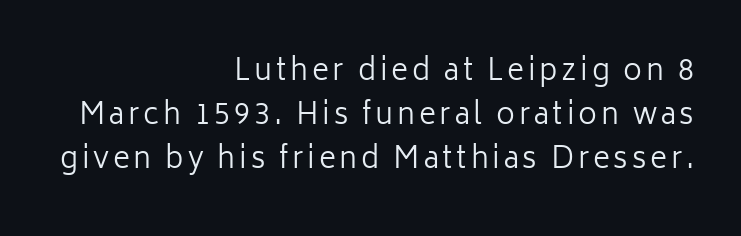
{"serif": "no", "italic": "no", "bold": "no", "weight": "regular", "width": "normal", "stroke_contrast": "low", "x_height": "medium", "monospaced": "no", "underline": "no", "align": "right", "line_spacing": "normal", "line_spacing_ratio": 1.52, "glyph_px": 29}
